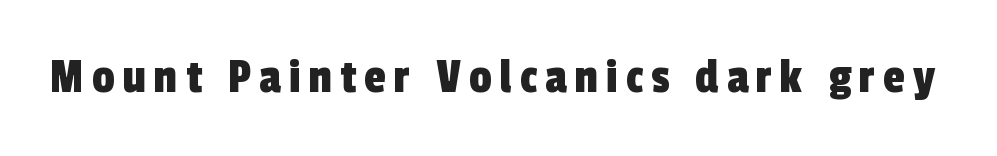
{"serif": "no", "width": "condensed", "x_height": "medium", "monospaced": "no", "underline": "no", "glyph_px": 50}
